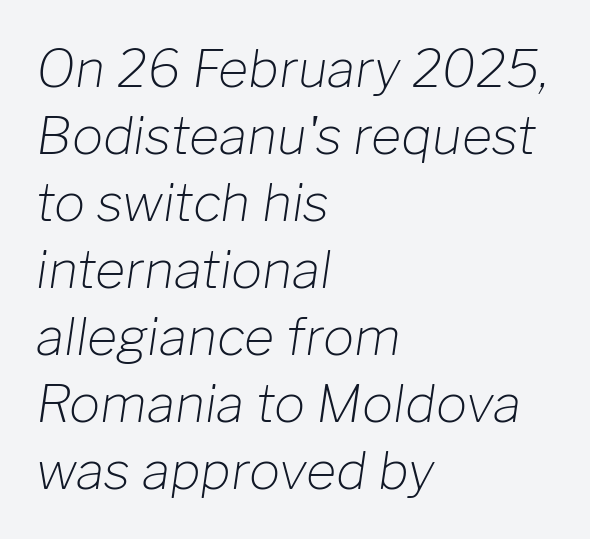
Q: Is the text bold? A: No.
Q: Is the text italic (slanted)? A: Yes, it leans right by about 8 degrees.
Q: Is the text underlined? A: No.
Q: How is the paragraph aligned? A: Left-aligned.
Q: Is the spacing between letters normal or unusually wide? A: Normal.
Q: Is the spacing between lines tight, normal or loose? A: Normal.
Q: Width (condensed, normal, or wide)? A: Normal.
Q: Stroke contrast? A: Low.
Q: x-height? A: Medium.
Q: Monospaced? A: No.
